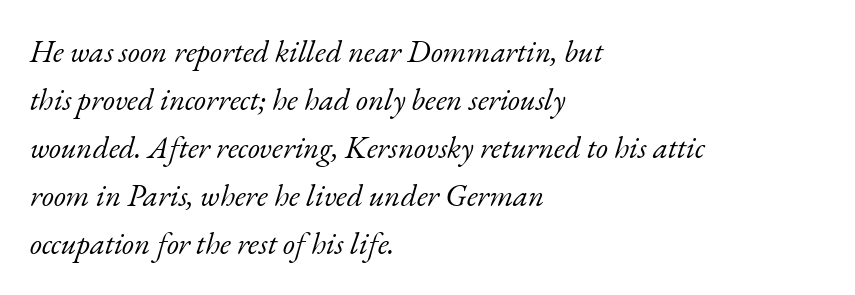
The image shows 31 px light serif type, italic (leaning right); set left-aligned, normal line spacing (1.55x), normal letter spacing, not underlined; low stroke contrast and a small x-height.
